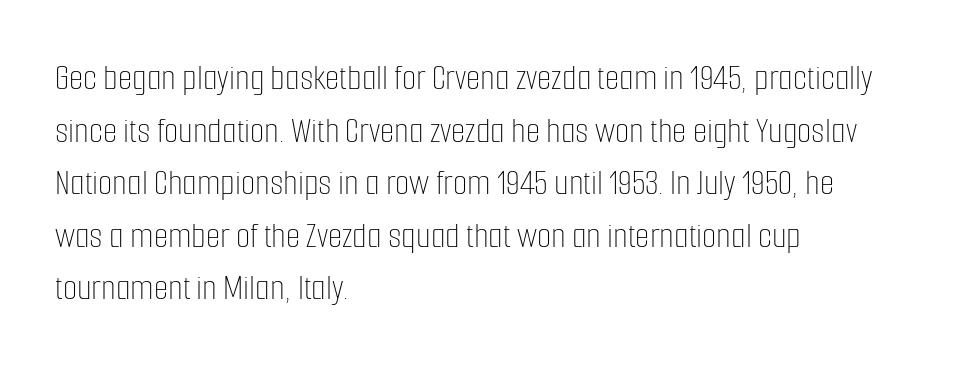
{"italic": "no", "bold": "no", "weight": "thin", "width": "condensed", "stroke_contrast": "low", "x_height": "medium", "monospaced": "no", "underline": "no", "align": "left", "line_spacing": "normal", "line_spacing_ratio": 1.42, "letter_spacing": "normal", "letter_spacing_em": 0.0, "glyph_px": 37}
